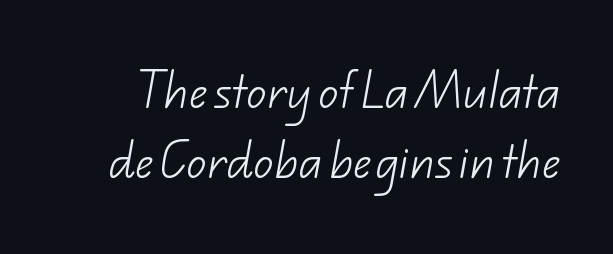
Serifs: no, the terminals of the letterforms are clean. Is the stroke heavy? The answer is a plain regular-or-lighter. Between one letter and the next there's only the usual sliver of space. Proportional: the letters do not fall into vertical columns. Check under the words: just untouched page.
